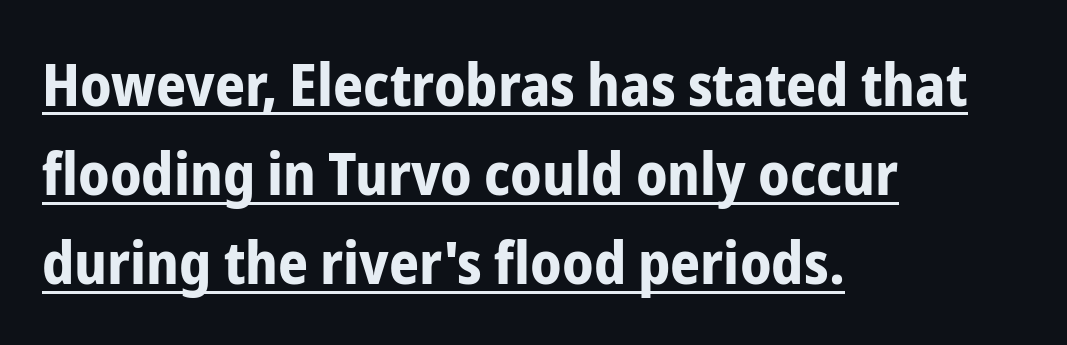
The image shows 59 px bold, condensed sans-serif type, upright; set left-aligned, normal line spacing (1.51x), normal letter spacing, underlined; low stroke contrast and a medium x-height.
